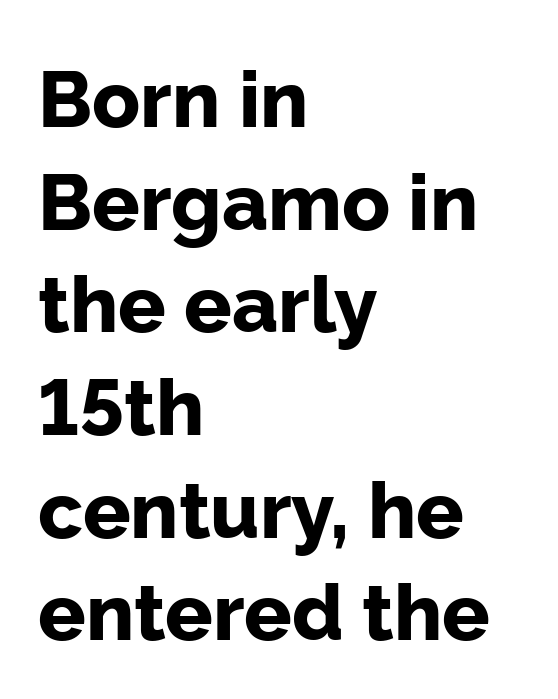
Q: Is the text bold? A: Yes.
Q: Is the text italic (slanted)? A: No, it is upright.
Q: Is the typeface a serif or a sans-serif typeface? A: Sans-serif.
Q: Is the text underlined? A: No.
Q: How is the paragraph aligned? A: Left-aligned.
Q: Is the spacing between letters normal or unusually wide? A: Normal.
Q: Is the spacing between lines tight, normal or loose? A: Normal.
Q: Width (condensed, normal, or wide)? A: Normal.
Q: Stroke contrast? A: Low.
Q: x-height? A: Medium.
Q: Monospaced? A: No.
